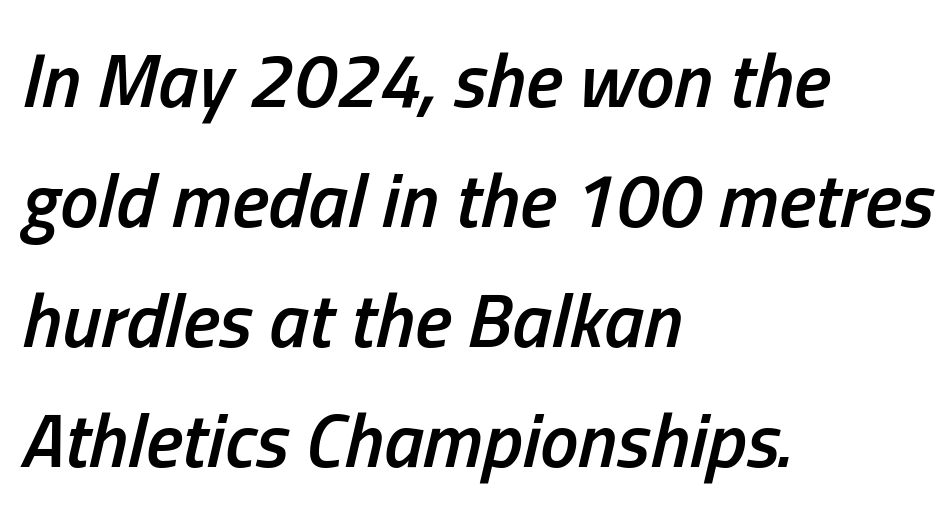
Q: Is the text bold? A: Semi-bold.
Q: Is the text italic (slanted)? A: Yes, it leans right by about 13 degrees.
Q: Is the text underlined? A: No.
Q: How is the paragraph aligned? A: Left-aligned.
Q: Is the spacing between letters normal or unusually wide? A: Normal.
Q: Is the spacing between lines tight, normal or loose? A: Normal.
Q: Width (condensed, normal, or wide)? A: Condensed.
Q: Stroke contrast? A: Low.
Q: x-height? A: Medium.
Q: Monospaced? A: No.
